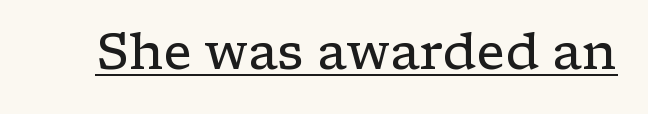
Italic? Not at all — the glyphs are vertical. The strokes are not fattened; the text isn't bold. Note: serifs present on the glyphs. Look at the tracking — it's just the regular setting, nothing added. Quick note: underline on. This sample has the flowing, uneven cadence of proportional lettering.
